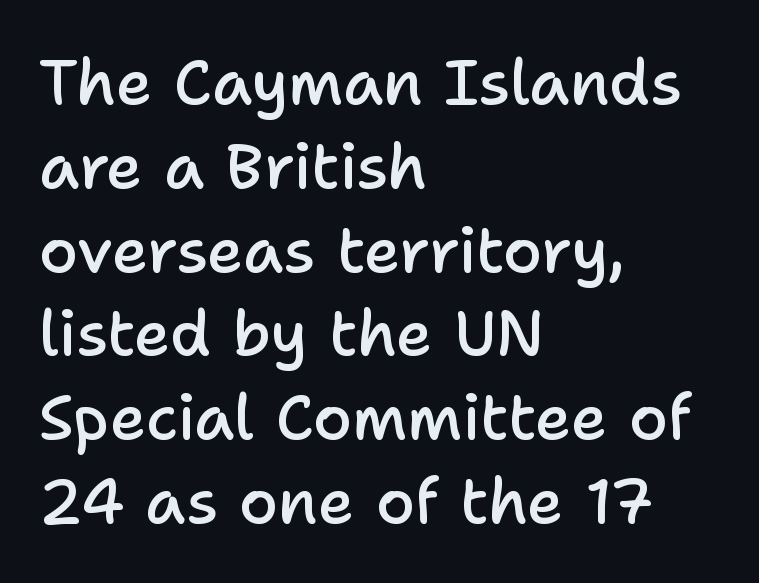
{"serif": "no", "italic": "no", "bold": "semi", "weight": "semibold", "width": "normal", "stroke_contrast": "low", "x_height": "medium", "monospaced": "no", "underline": "no", "align": "left", "line_spacing": "normal", "line_spacing_ratio": 1.33, "letter_spacing": "normal", "letter_spacing_em": 0.0, "glyph_px": 63}
